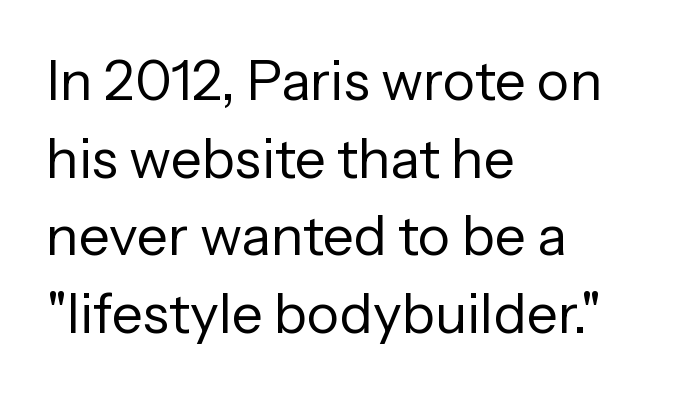
Q: Is the text bold? A: No.
Q: Is the text italic (slanted)? A: No, it is upright.
Q: Is the typeface a serif or a sans-serif typeface? A: Sans-serif.
Q: Is the text underlined? A: No.
Q: How is the paragraph aligned? A: Left-aligned.
Q: Is the spacing between letters normal or unusually wide? A: Normal.
Q: Is the spacing between lines tight, normal or loose? A: Normal.
Q: Width (condensed, normal, or wide)? A: Normal.
Q: Stroke contrast? A: Low.
Q: x-height? A: Medium.
Q: Monospaced? A: No.
